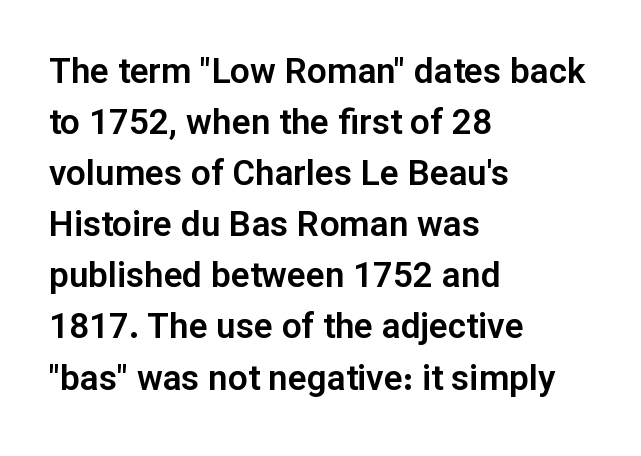
Each row of text sits above clean, open space. Honestly, the row spacing looks completely unremarkable. The rag falls on the right side of this text block. The passage shown is typed in a proportional face where columns would drift.
